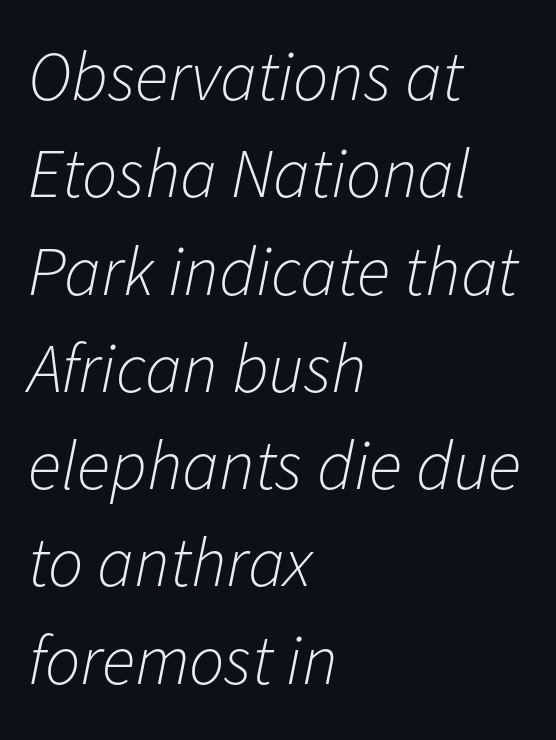
Think of a printed novel: that variable character pitch is what you see here. The paragraph shown leans on its left margin. What's the leading like? Ordinary, nothing unusual. Stroke thickness stays within the range of a standard reading face or lighter.
